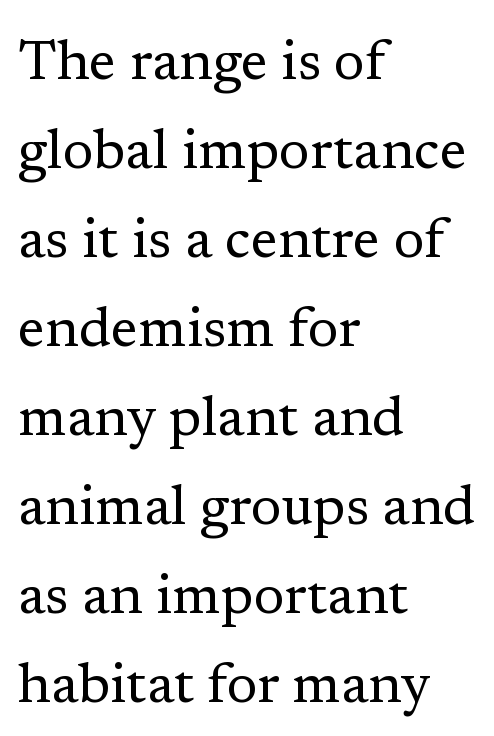
Interline gaps are of average width in this sample. Caption: face not bold, strokes unweighted. Does the lettering tilt? It doesn't — this is upright. Proportional: the letters do not fall into vertical columns. The horizontal fit of the characters is conventional and even.
